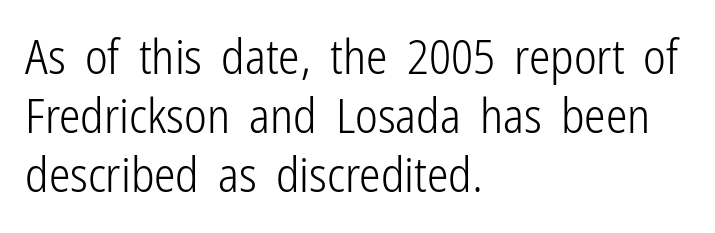
Q: Is the text bold? A: No.
Q: Is the text italic (slanted)? A: No, it is upright.
Q: Is the typeface a serif or a sans-serif typeface? A: Sans-serif.
Q: Is the text underlined? A: No.
Q: How is the paragraph aligned? A: Left-aligned.
Q: Is the spacing between letters normal or unusually wide? A: Normal.
Q: Width (condensed, normal, or wide)? A: Condensed.
Q: Stroke contrast? A: Low.
Q: x-height? A: Medium.
Q: Monospaced? A: No.
